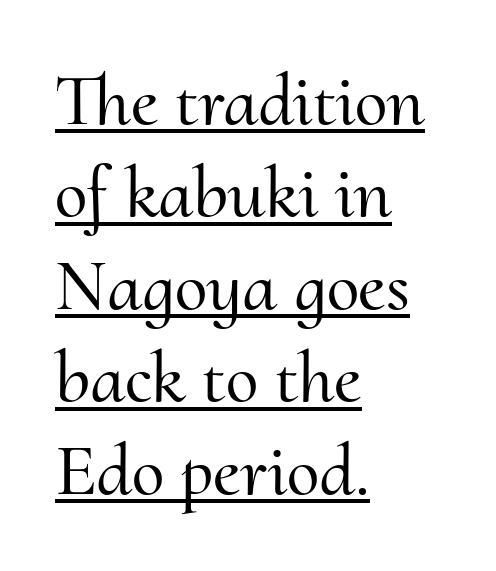
There is no visible air inserted between adjacent glyphs. Regarding serifs, this sample has them. Like a heading marked for emphasis, these lines bear an underscore. What's the leading like? Ordinary, nothing unusual.
